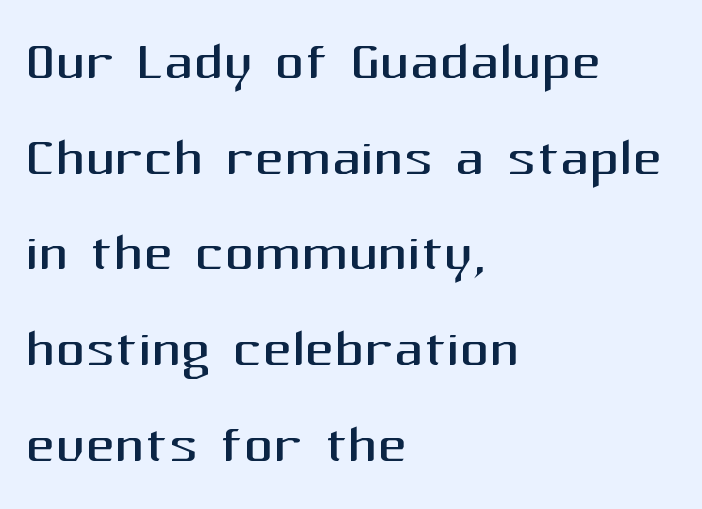
Q: Is the text bold? A: No.
Q: Is the text italic (slanted)? A: No, it is upright.
Q: Is the typeface a serif or a sans-serif typeface? A: Sans-serif.
Q: Is the text underlined? A: No.
Q: How is the paragraph aligned? A: Left-aligned.
Q: Is the spacing between letters normal or unusually wide? A: Normal.
Q: Is the spacing between lines tight, normal or loose? A: Normal.
Q: Width (condensed, normal, or wide)? A: Normal.
Q: Stroke contrast? A: Medium.
Q: x-height? A: Medium.
Q: Monospaced? A: No.
